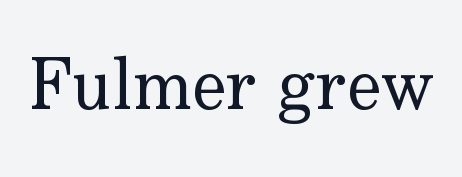
{"serif": "yes", "italic": "no", "bold": "no", "weight": "regular", "width": "normal", "stroke_contrast": "low", "x_height": "small", "monospaced": "no", "underline": "no", "letter_spacing": "normal", "letter_spacing_em": 0.0, "glyph_px": 72}
